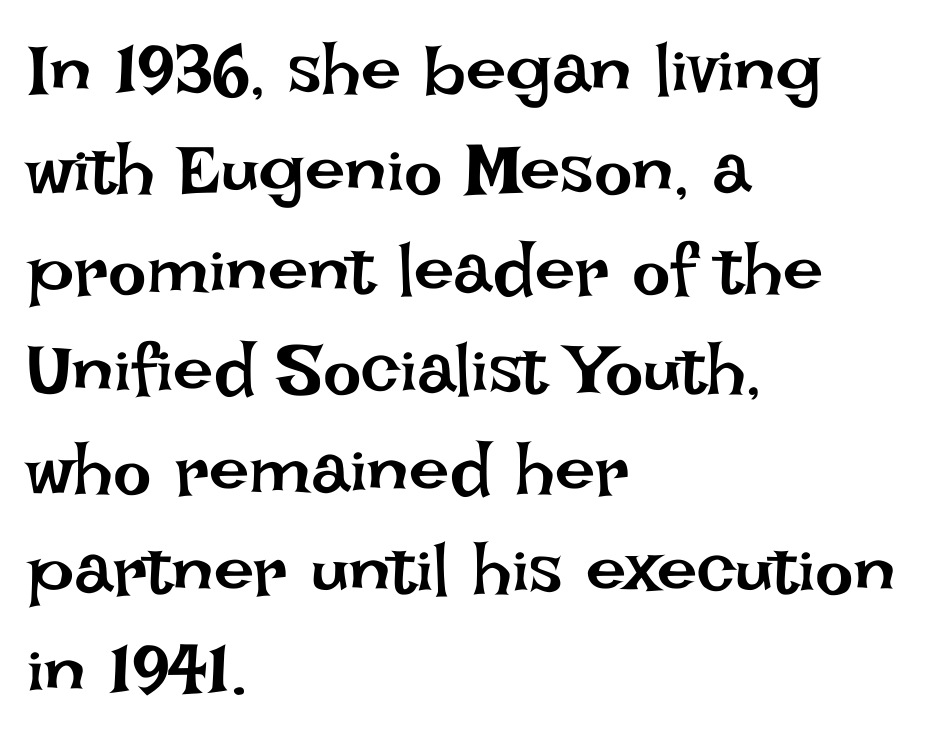
The image shows 72 px regular-weight type, upright; set left-aligned, normal line spacing (1.39x), normal letter spacing, not underlined; low stroke contrast and a large x-height.
